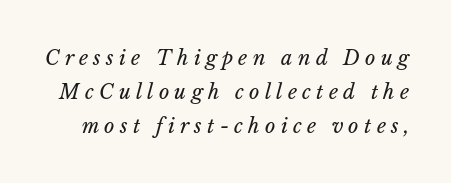
The image shows 20 px text type, italic (leaning right); set normal line spacing (1.7x), unusually wide letter spacing (+0.26 em), not underlined.
